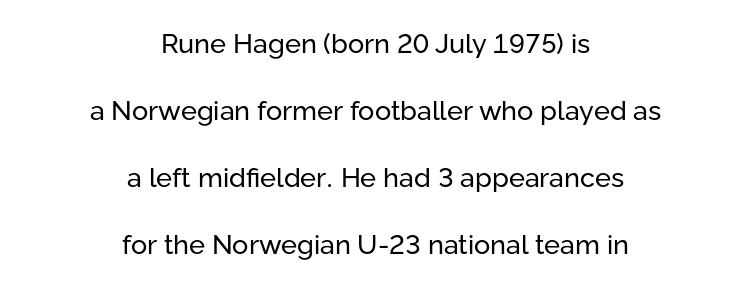
In terms of letterspacing, this is plain default setting. Is the type heavy? It reads as light-to-regular instead. Notice the wide empty band between every row — that's loose leading. Unmarked baselines from the first word to the last.
